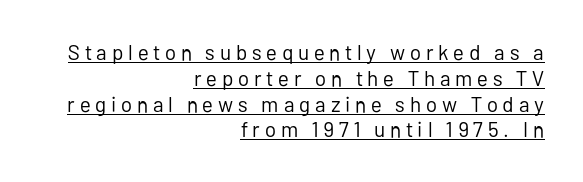
A light-to-regular cut is what we see here. The lettering holds an erect, upright posture throughout. The rendered words wear a rule along their underside. This rendering widens character spacing well past its baseline value. A student would call this right alignment; a typographer would say flush right, rag left.
